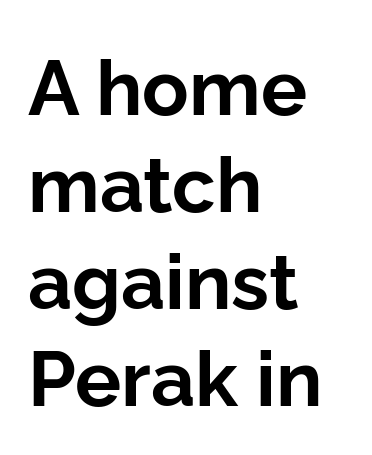
{"serif": "no", "italic": "no", "bold": "yes", "weight": "bold", "width": "normal", "stroke_contrast": "low", "x_height": "medium", "monospaced": "no", "underline": "no", "align": "left", "line_spacing": "normal", "line_spacing_ratio": 1.26, "letter_spacing": "normal", "letter_spacing_em": 0.0, "glyph_px": 77}
